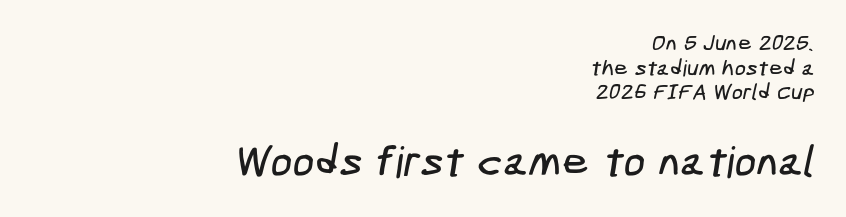
{"serif": "no", "width": "condensed", "stroke_contrast": "low", "x_height": "medium", "underline": "no", "align": "right", "line_spacing": "tight", "line_spacing_ratio": 1.12, "letter_spacing": "normal", "letter_spacing_em": 0.0, "larger_block": "second", "size_ratio": 1.95, "glyph_px": 43}
